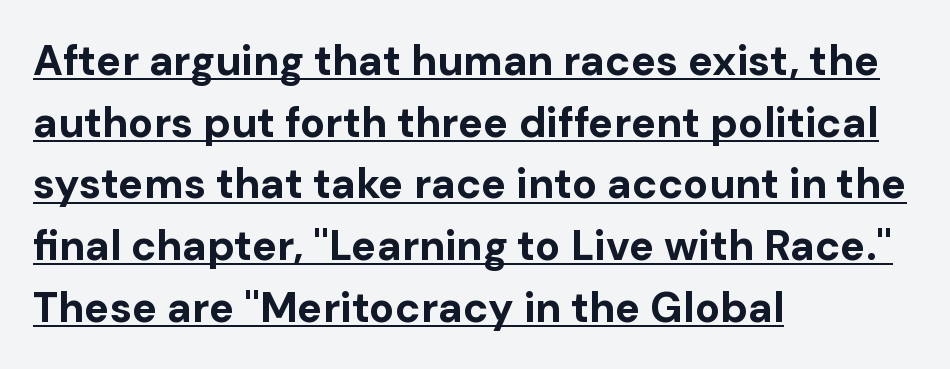
The typesetter has applied underlining to the passage shown. Rows of type keep a routine distance in the vertical direction. The typeface chosen for these lines omits serifs. These words are printed bold, with thick strokes throughout. Short and long lines alike share a common starting point at left.
